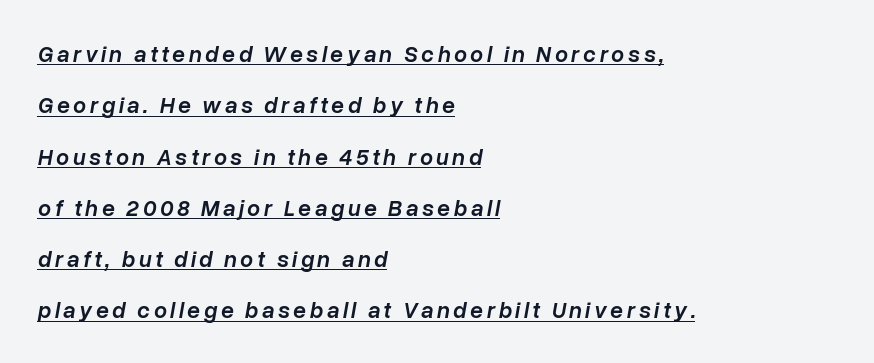
Q: Is the text bold? A: Semi-bold.
Q: Is the text italic (slanted)? A: Yes, it leans right by about 10 degrees.
Q: Is the text underlined? A: Yes.
Q: How is the paragraph aligned? A: Left-aligned.
Q: Is the spacing between lines tight, normal or loose? A: Loose.
